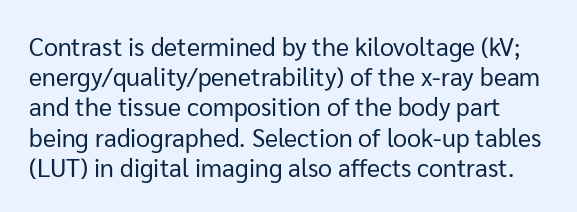
The image shows 25 px text type, upright; set line spacing 1.21x, normal letter spacing, not underlined.
